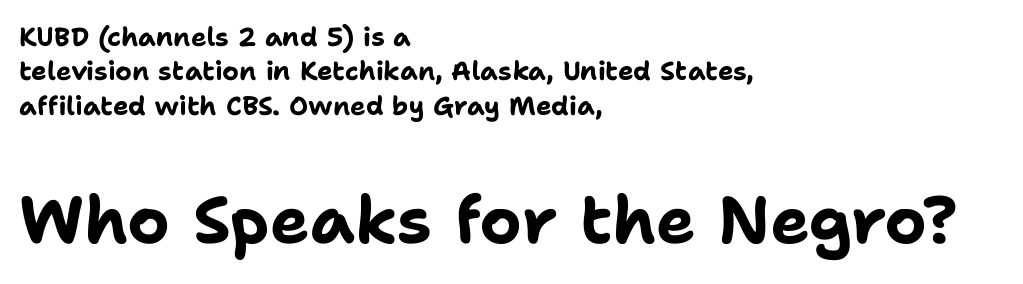
Q: Is the text bold? A: Yes.
Q: Is the text italic (slanted)? A: No, it is upright.
Q: Is the typeface a serif or a sans-serif typeface? A: Sans-serif.
Q: Is the text underlined? A: No.
Q: How is the paragraph aligned? A: Left-aligned.
Q: Is the spacing between letters normal or unusually wide? A: Normal.
Q: Is the spacing between lines tight, normal or loose? A: Normal.
Q: Which block of text is set in a larger size, the first (top) or the second (bottom)? A: The second (bottom) one.
Q: Width (condensed, normal, or wide)? A: Normal.
Q: Stroke contrast? A: Low.
Q: x-height? A: Medium.
Q: Monospaced? A: No.
